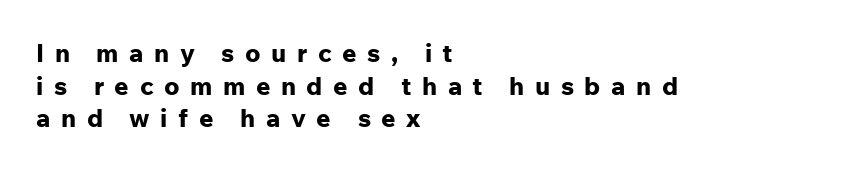
Q: Is the text bold? A: Yes.
Q: Is the text italic (slanted)? A: No, it is upright.
Q: Is the text underlined? A: No.
Q: How is the paragraph aligned? A: Left-aligned.
Q: Is the spacing between letters normal or unusually wide? A: Unusually wide.
Q: Is the spacing between lines tight, normal or loose? A: Normal.
